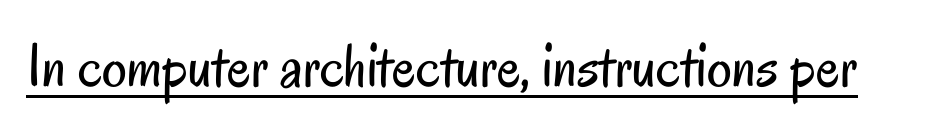
Q: Is the text bold? A: No.
Q: Is the text italic (slanted)? A: No, it is upright.
Q: Is the typeface a serif or a sans-serif typeface? A: Sans-serif.
Q: Is the text underlined? A: Yes.
Q: Is the spacing between letters normal or unusually wide? A: Normal.
Q: Width (condensed, normal, or wide)? A: Condensed.
Q: Stroke contrast? A: Low.
Q: x-height? A: Small.
Q: Monospaced? A: No.
